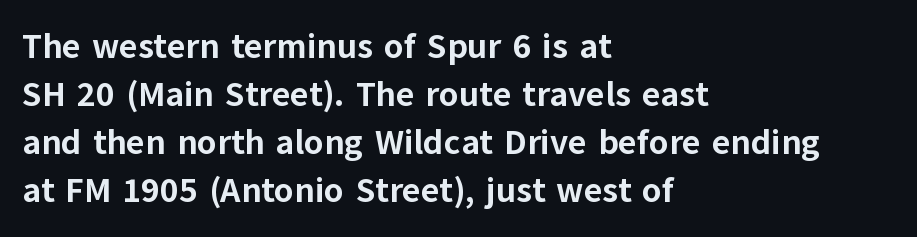
The image shows 35 px bold sans-serif type, upright; set left-aligned, normal line spacing (1.37x), normal letter spacing, not underlined; low stroke contrast and a medium x-height.
